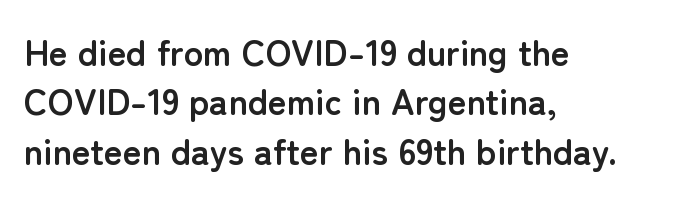
{"serif": "no", "italic": "no", "bold": "yes", "weight": "semibold", "width": "normal", "stroke_contrast": "low", "x_height": "medium", "monospaced": "no", "underline": "no", "align": "left", "line_spacing": "normal", "line_spacing_ratio": 1.37, "letter_spacing": "normal", "letter_spacing_em": 0.0, "glyph_px": 36}
